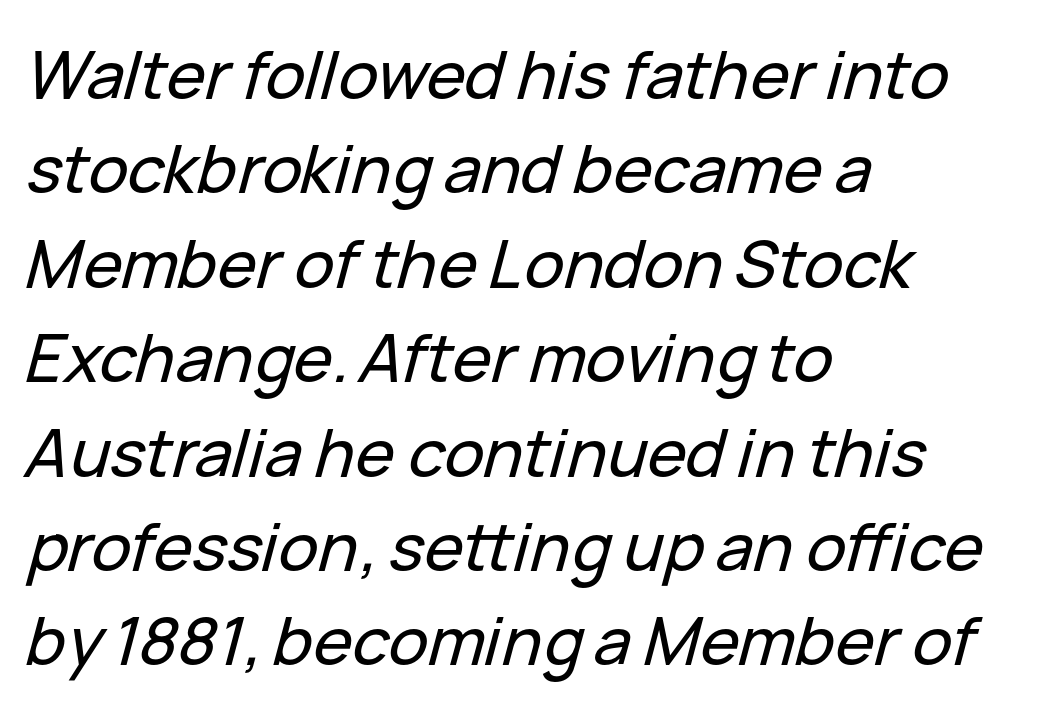
Q: Is the text italic (slanted)? A: Yes, it leans right by about 15 degrees.
Q: Is the text underlined? A: No.
Q: How is the paragraph aligned? A: Left-aligned.
Q: Is the spacing between letters normal or unusually wide? A: Normal.
Q: Is the spacing between lines tight, normal or loose? A: Normal.
Q: Width (condensed, normal, or wide)? A: Normal.
Q: Stroke contrast? A: Low.
Q: x-height? A: Medium.
Q: Monospaced? A: No.
